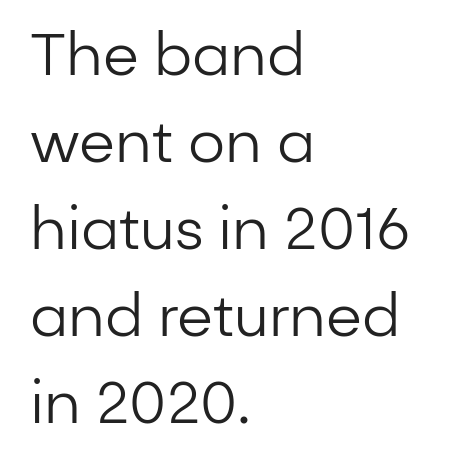
Q: Is the text bold? A: No.
Q: Is the text italic (slanted)? A: No, it is upright.
Q: Is the typeface a serif or a sans-serif typeface? A: Sans-serif.
Q: Is the text underlined? A: No.
Q: How is the paragraph aligned? A: Left-aligned.
Q: Is the spacing between letters normal or unusually wide? A: Normal.
Q: Is the spacing between lines tight, normal or loose? A: Normal.
Q: Width (condensed, normal, or wide)? A: Normal.
Q: Stroke contrast? A: Low.
Q: x-height? A: Medium.
Q: Monospaced? A: No.
